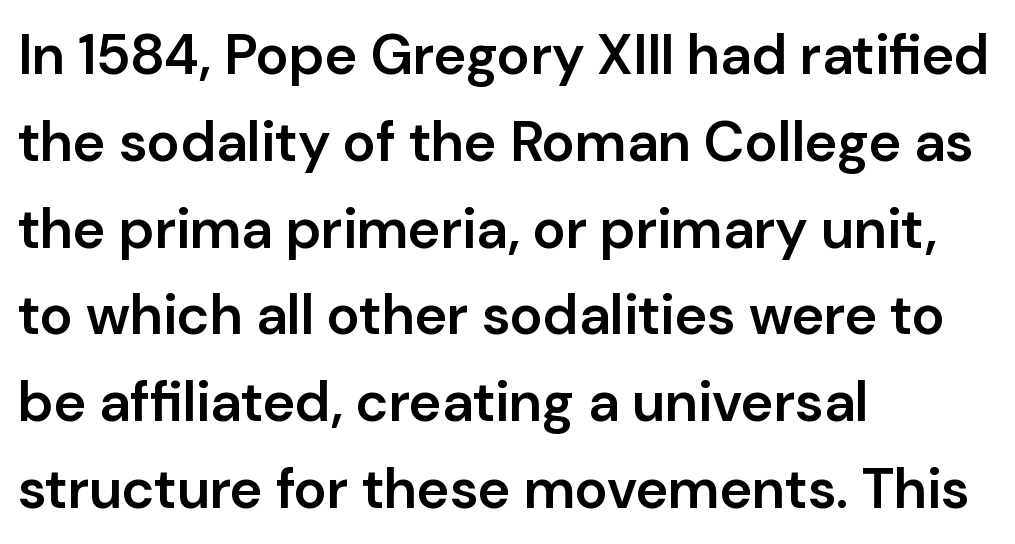
{"serif": "no", "italic": "no", "bold": "semi", "weight": "semibold", "width": "normal", "stroke_contrast": "low", "x_height": "medium", "monospaced": "no", "underline": "no", "align": "left", "line_spacing": "normal", "line_spacing_ratio": 1.55, "letter_spacing": "normal", "letter_spacing_em": 0.0, "glyph_px": 56}
